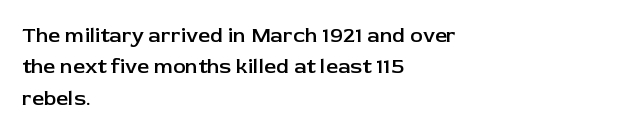
Q: Is the text bold? A: Semi-bold.
Q: Is the text italic (slanted)? A: No, it is upright.
Q: Is the text underlined? A: No.
Q: How is the paragraph aligned? A: Left-aligned.
Q: Is the spacing between letters normal or unusually wide? A: Normal.
Q: Is the spacing between lines tight, normal or loose? A: Normal.
